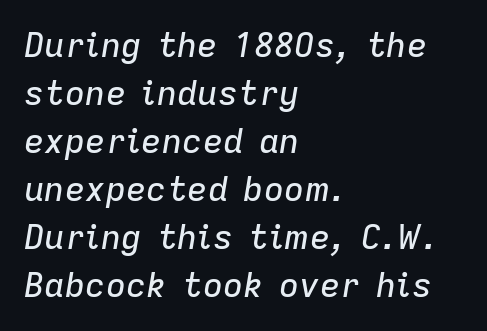
{"italic": "yes", "lean": "right", "slant_degrees": 9, "width": "normal", "stroke_contrast": "low", "x_height": "medium", "monospaced": "no", "underline": "no", "align": "left", "line_spacing": "normal", "line_spacing_ratio": 1.41, "letter_spacing": "normal", "letter_spacing_em": 0.0, "glyph_px": 34}
